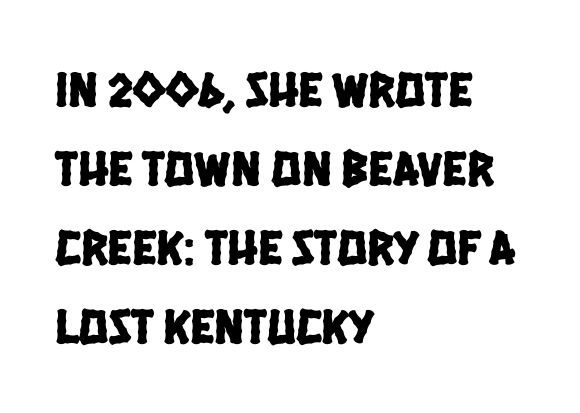
Honestly, there is no underline to notice here at all. No feet cap the strokes, marking this as sans-serif type. Horizontal bands of white between lines are of average thickness. Character widths vary here, with narrow letters taking less room than wide ones.
